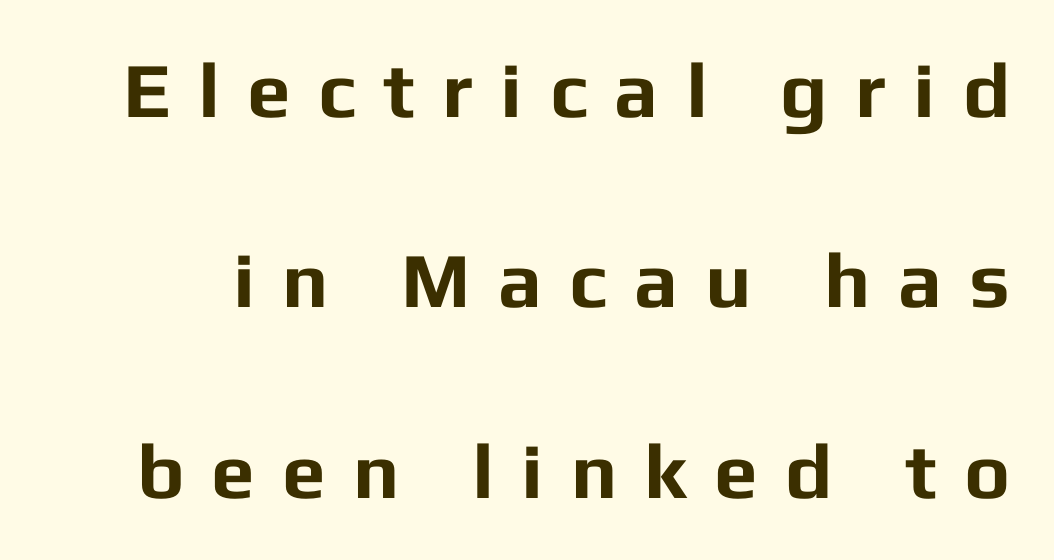
The image shows 78 px bold sans-serif type, upright; set loose line spacing (2.44x), unusually wide letter spacing (+0.35 em), not underlined; low stroke contrast and a medium x-height.
